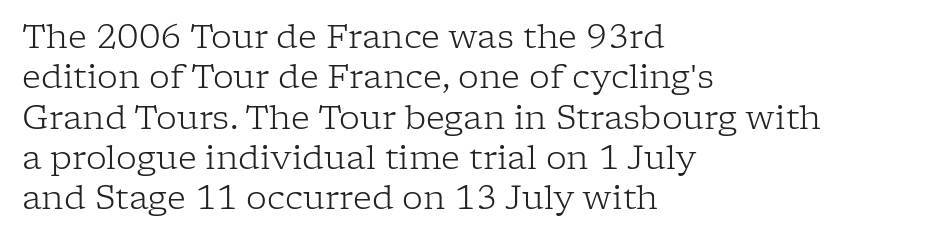
The image shows 33 px light serif type, upright; set left-aligned, line spacing 1.22x, normal letter spacing, not underlined; low stroke contrast and a medium x-height.
